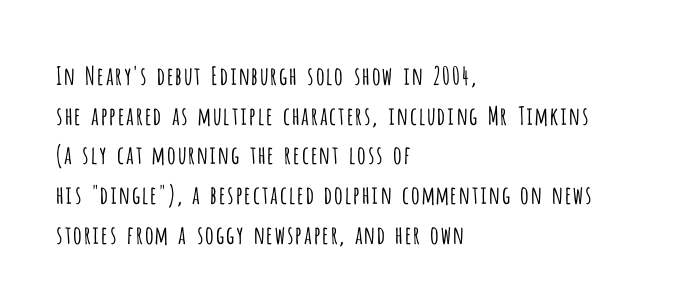
{"italic": "no", "bold": "no", "underline": "no", "align": "left", "line_spacing": "normal", "line_spacing_ratio": 1.59, "letter_spacing": "normal", "letter_spacing_em": 0.0, "glyph_px": 25}
